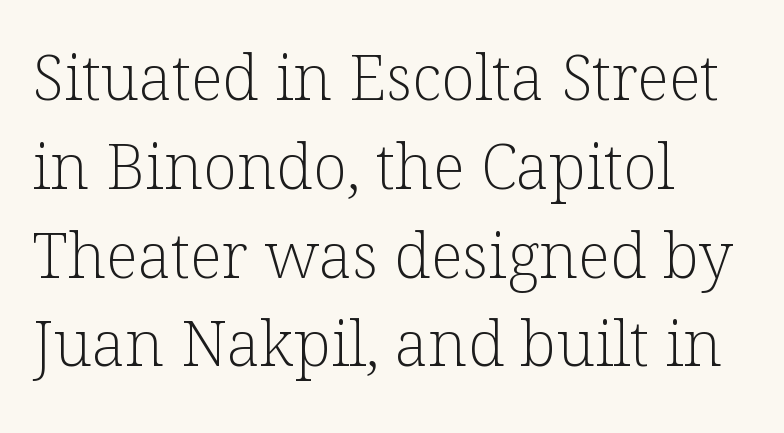
The image shows 63 px light serif type, upright; set left-aligned, normal line spacing (1.41x), normal letter spacing, not underlined; low stroke contrast and a medium x-height.
